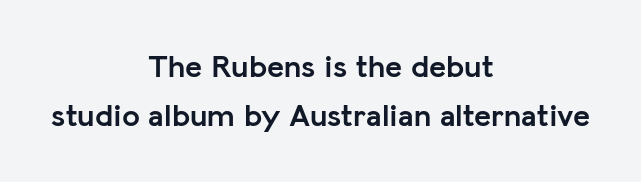
Rendered with straight, roman letterforms. The space between consecutive lines is moderate. The passage shown is not underscored anywhere. A full-strength bold gives these letters their thick strokes. Nobody touched the tracking dial on this one. Do the characters align in a grid? No, the font is proportional.
